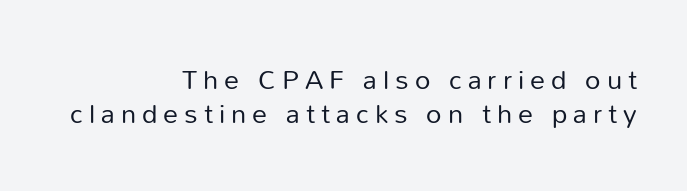
The image shows 30 px regular-weight sans-serif type, upright; set right-aligned, tight line spacing (1.13x), unusually wide letter spacing (+0.2 em), not underlined; low stroke contrast and a medium x-height.
